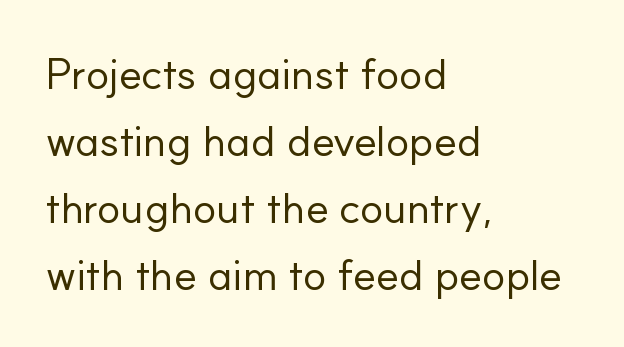
Q: Is the text bold? A: No.
Q: Is the text italic (slanted)? A: No, it is upright.
Q: Is the typeface a serif or a sans-serif typeface? A: Sans-serif.
Q: Is the text underlined? A: No.
Q: How is the paragraph aligned? A: Left-aligned.
Q: Is the spacing between letters normal or unusually wide? A: Normal.
Q: Is the spacing between lines tight, normal or loose? A: Normal.
Q: Width (condensed, normal, or wide)? A: Normal.
Q: Stroke contrast? A: Low.
Q: x-height? A: Small.
Q: Monospaced? A: No.
